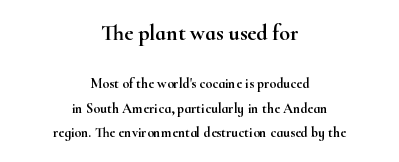
Q: Is the text italic (slanted)? A: No, it is upright.
Q: Is the text underlined? A: No.
Q: How is the paragraph aligned? A: Centered.
Q: Is the spacing between letters normal or unusually wide? A: Normal.
Q: Which block of text is set in a larger size, the first (top) or the second (bottom)? A: The first (top) one.
